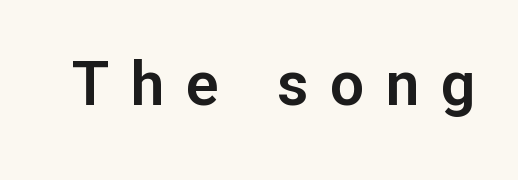
Q: Is the text italic (slanted)? A: No, it is upright.
Q: Is the typeface a serif or a sans-serif typeface? A: Sans-serif.
Q: Is the text underlined? A: No.
Q: Is the spacing between letters normal or unusually wide? A: Unusually wide.
Q: Width (condensed, normal, or wide)? A: Normal.
Q: Stroke contrast? A: Low.
Q: x-height? A: Medium.
Q: Monospaced? A: No.
